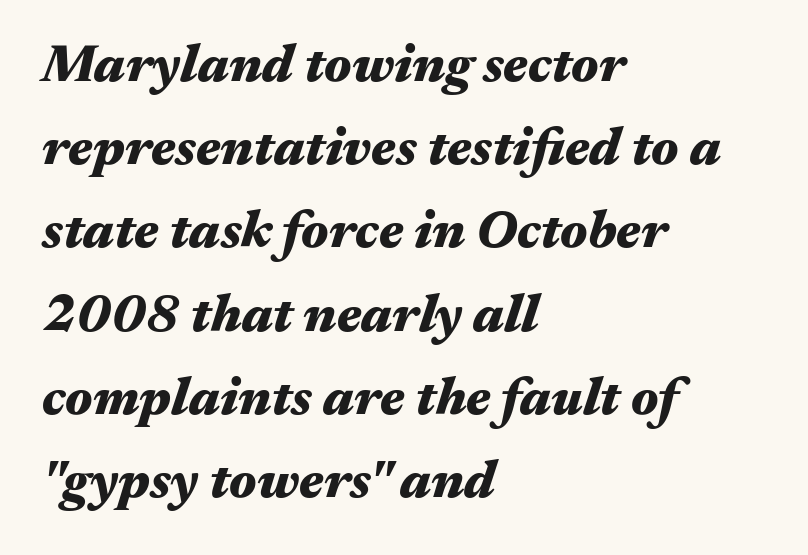
{"italic": "yes", "lean": "right", "slant_degrees": 17, "bold": "yes", "weight": "heavy", "width": "wide", "stroke_contrast": "medium", "x_height": "medium", "monospaced": "no", "underline": "no", "align": "left", "line_spacing": "normal", "line_spacing_ratio": 1.57, "letter_spacing": "normal", "letter_spacing_em": 0.0, "glyph_px": 53}
